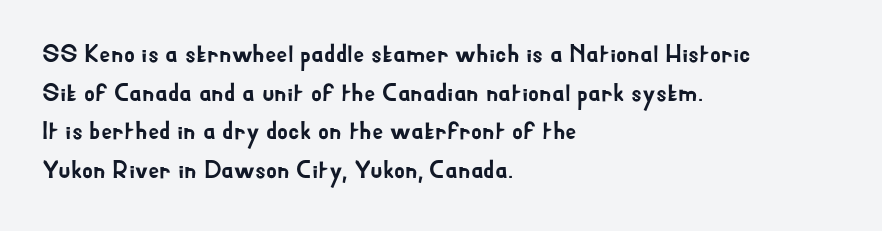
The image shows 25 px text type, upright; set left-aligned, normal line spacing (1.55x), normal letter spacing, not underlined.
